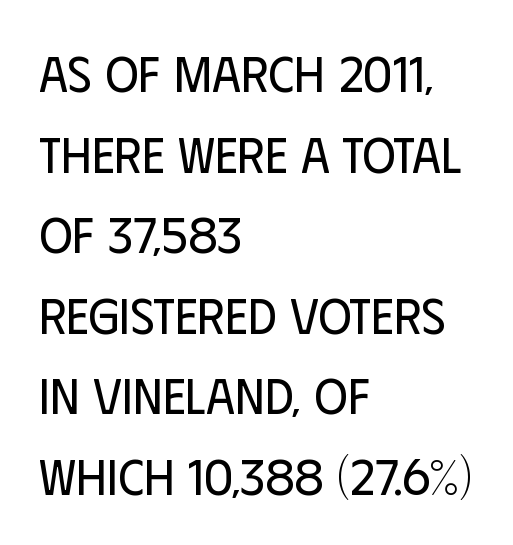
Q: Is the text bold? A: No.
Q: Is the text italic (slanted)? A: No, it is upright.
Q: Is the typeface a serif or a sans-serif typeface? A: Sans-serif.
Q: Is the text underlined? A: No.
Q: How is the paragraph aligned? A: Left-aligned.
Q: Is the spacing between letters normal or unusually wide? A: Normal.
Q: Is the spacing between lines tight, normal or loose? A: Normal.
Q: Width (condensed, normal, or wide)? A: Condensed.
Q: Stroke contrast? A: Low.
Q: x-height? A: Large.
Q: Monospaced? A: No.
